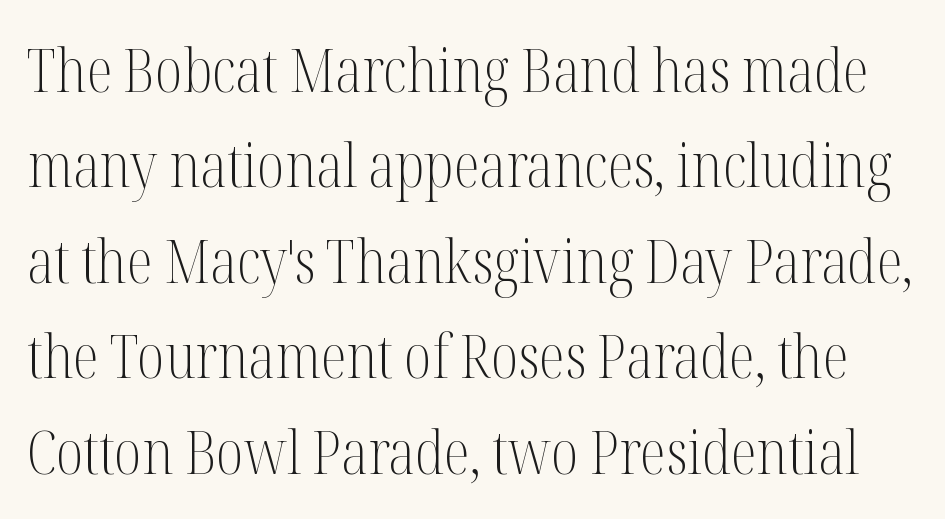
The typography opts for an upright posture over an oblique one. Words float on clear page, feet unadorned. Note: serifs present on the glyphs. The strokes carry an ordinary text weight at most.
